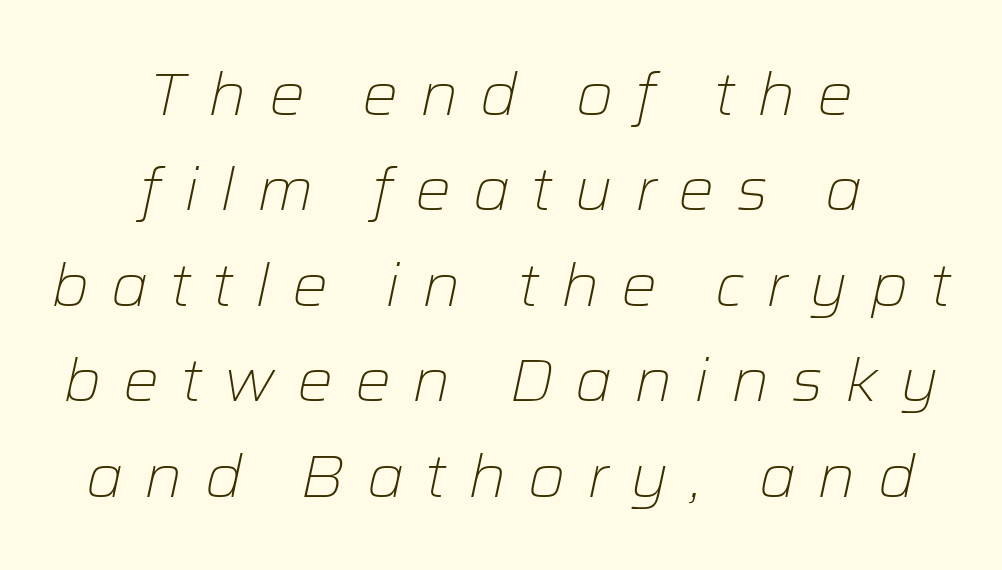
Q: Is the text bold? A: No.
Q: Is the text italic (slanted)? A: Yes, it leans right by about 12 degrees.
Q: Is the text underlined? A: No.
Q: How is the paragraph aligned? A: Centered.
Q: Is the spacing between letters normal or unusually wide? A: Unusually wide.
Q: Is the spacing between lines tight, normal or loose? A: Normal.
Q: Width (condensed, normal, or wide)? A: Normal.
Q: Stroke contrast? A: Low.
Q: x-height? A: Medium.
Q: Monospaced? A: No.
